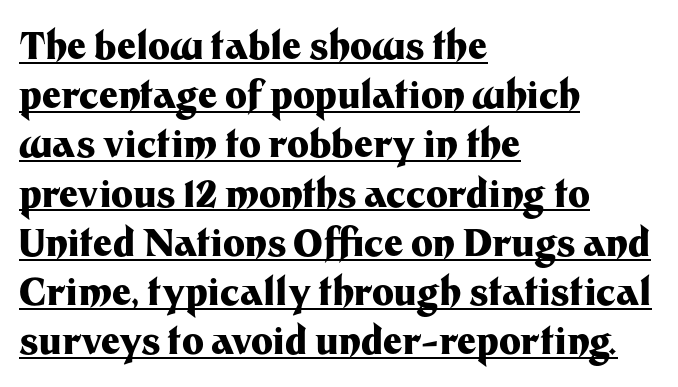
Quick note: not italic, upright. These lines stack with their left ends in a neat column. Vertically, the passage feels balanced, rows spaced as you'd expect. Note the varied advance widths — an 'i' is clearly narrower than an 'm'. Glyph-to-glyph distance matches everyday printed text. Notice how thick the strokes are: this is what a full bold looks like.
